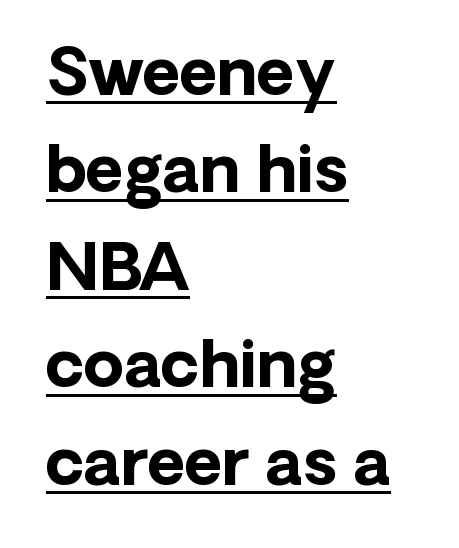
Q: Is the text bold? A: Yes.
Q: Is the text italic (slanted)? A: No, it is upright.
Q: Is the typeface a serif or a sans-serif typeface? A: Sans-serif.
Q: Is the text underlined? A: Yes.
Q: How is the paragraph aligned? A: Left-aligned.
Q: Is the spacing between letters normal or unusually wide? A: Normal.
Q: Is the spacing between lines tight, normal or loose? A: Normal.
Q: Width (condensed, normal, or wide)? A: Normal.
Q: Stroke contrast? A: Low.
Q: x-height? A: Medium.
Q: Monospaced? A: No.
